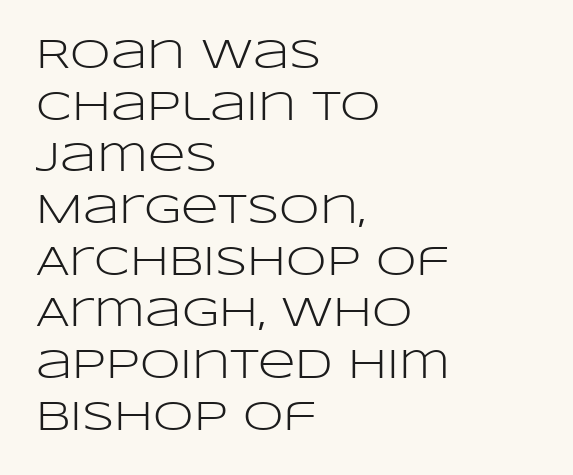
Q: Is the text bold? A: No.
Q: Is the text italic (slanted)? A: No, it is upright.
Q: Is the typeface a serif or a sans-serif typeface? A: Sans-serif.
Q: Is the text underlined? A: No.
Q: How is the paragraph aligned? A: Left-aligned.
Q: Is the spacing between letters normal or unusually wide? A: Normal.
Q: Is the spacing between lines tight, normal or loose? A: Normal.
Q: Width (condensed, normal, or wide)? A: Wide.
Q: Stroke contrast? A: Low.
Q: x-height? A: Large.
Q: Monospaced? A: No.
